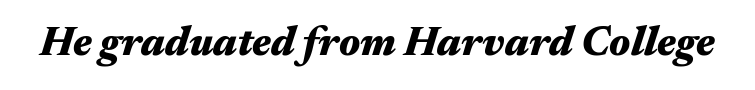
The area under the type is left untouched. Strokes here are thick enough to call this a true bold. Think of a printed novel: that variable character pitch is what you see here. Honestly, the letter spacing is just normal — you wouldn't notice it.
